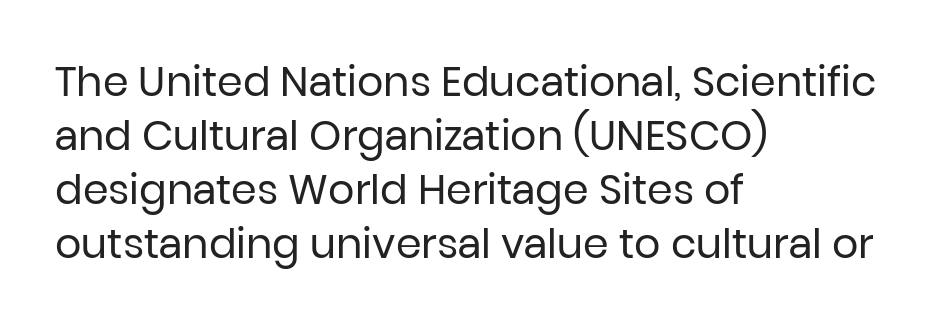
The image shows 41 px regular-weight sans-serif type, upright; set left-aligned, normal line spacing (1.32x), normal letter spacing, not underlined; low stroke contrast and a medium x-height.
